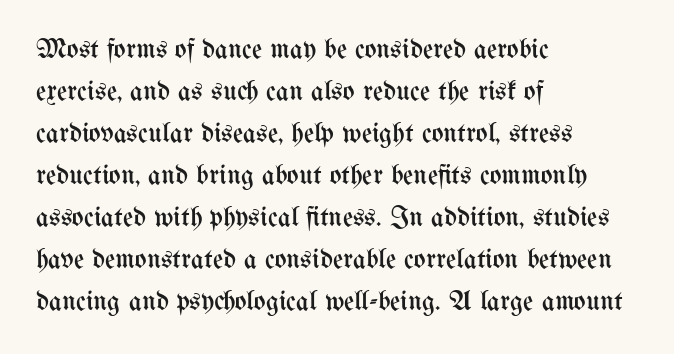
The image shows 28 px regular-weight, condensed type, upright; set left-aligned, normal line spacing (1.5x), normal letter spacing, not underlined; medium stroke contrast and a medium x-height.
